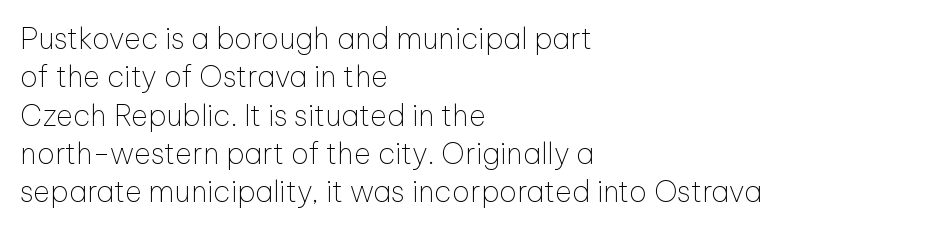
The image shows 29 px thin sans-serif type, upright; set left-aligned, normal line spacing (1.32x), normal letter spacing, not underlined; low stroke contrast and a medium x-height.
